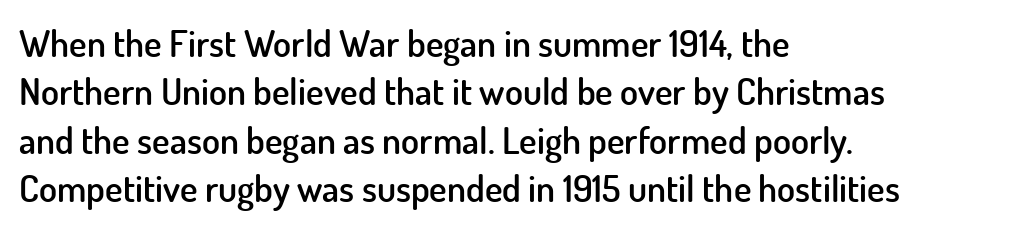
Q: Is the text bold? A: Semi-bold.
Q: Is the text italic (slanted)? A: No, it is upright.
Q: Is the typeface a serif or a sans-serif typeface? A: Sans-serif.
Q: Is the text underlined? A: No.
Q: How is the paragraph aligned? A: Left-aligned.
Q: Is the spacing between letters normal or unusually wide? A: Normal.
Q: Is the spacing between lines tight, normal or loose? A: Normal.
Q: Width (condensed, normal, or wide)? A: Normal.
Q: Stroke contrast? A: Low.
Q: x-height? A: Small.
Q: Monospaced? A: No.
